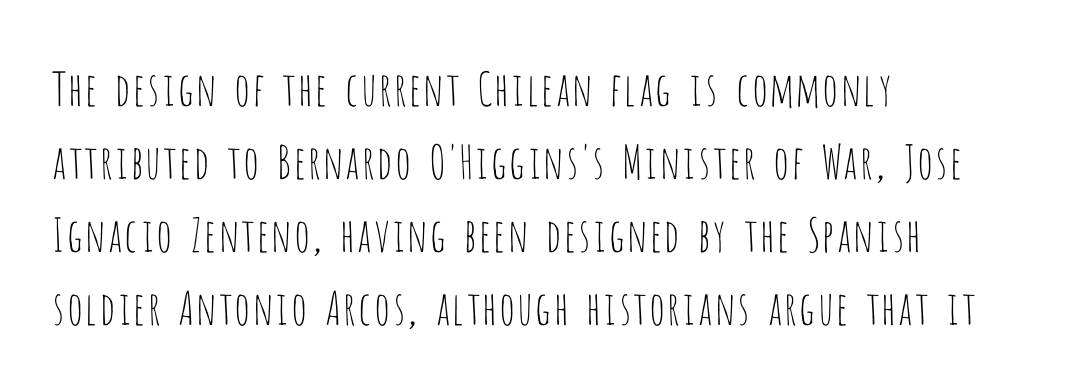
Q: Is the text bold? A: No.
Q: Is the text italic (slanted)? A: No, it is upright.
Q: Is the typeface a serif or a sans-serif typeface? A: Sans-serif.
Q: Is the text underlined? A: No.
Q: How is the paragraph aligned? A: Left-aligned.
Q: Is the spacing between letters normal or unusually wide? A: Normal.
Q: Is the spacing between lines tight, normal or loose? A: Normal.
Q: Width (condensed, normal, or wide)? A: Condensed.
Q: Stroke contrast? A: Low.
Q: x-height? A: Large.
Q: Monospaced? A: No.
